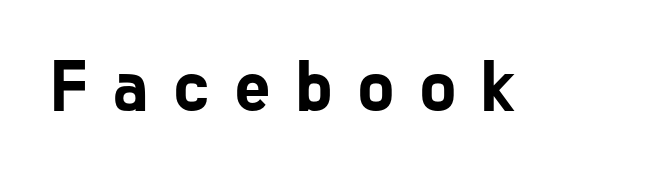
The face used here is a sans, in the tradition of grotesques and geometrics. Each word looks stretched out because of the extra space between its letters. A typesetter would call this proportional, since set widths differ per character. Only glyphs here, with clear space below each row.
